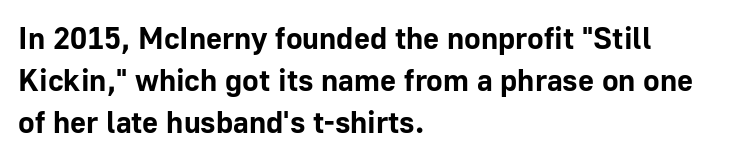
{"serif": "no", "italic": "no", "bold": "yes", "weight": "bold", "width": "normal", "stroke_contrast": "low", "x_height": "medium", "monospaced": "no", "underline": "no", "align": "left", "line_spacing": "normal", "line_spacing_ratio": 1.35, "letter_spacing": "normal", "letter_spacing_em": 0.0, "glyph_px": 31}
